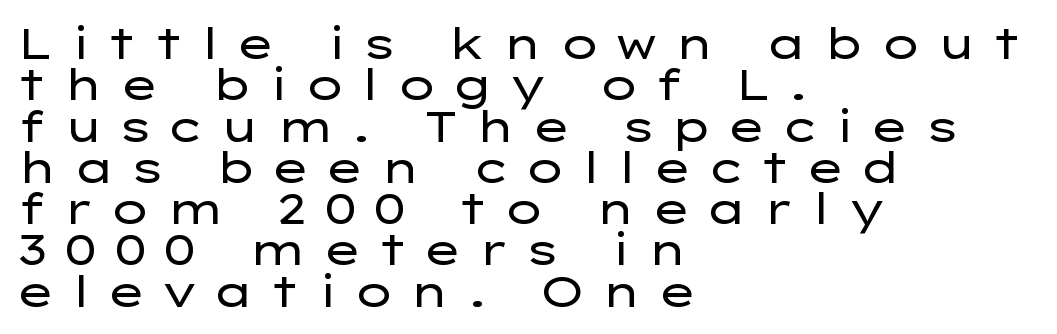
The image shows 43 px regular-weight, wide sans-serif type, upright; set left-aligned, tight line spacing (0.96x), unusually wide letter spacing (+0.33 em), not underlined; low stroke contrast and a medium x-height.
